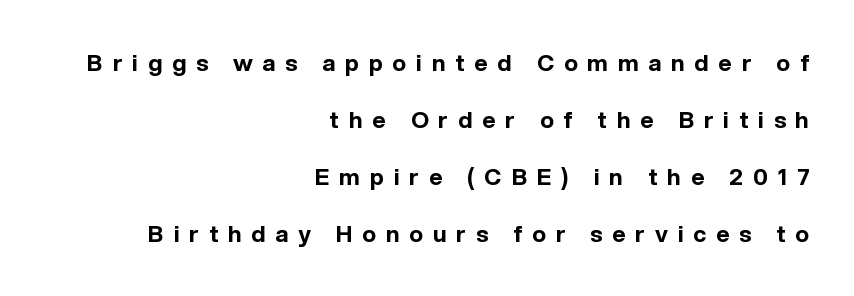
The image shows 23 px bold type, upright; set right-aligned, loose line spacing (2.48x), unusually wide letter spacing (+0.43 em), not underlined.
